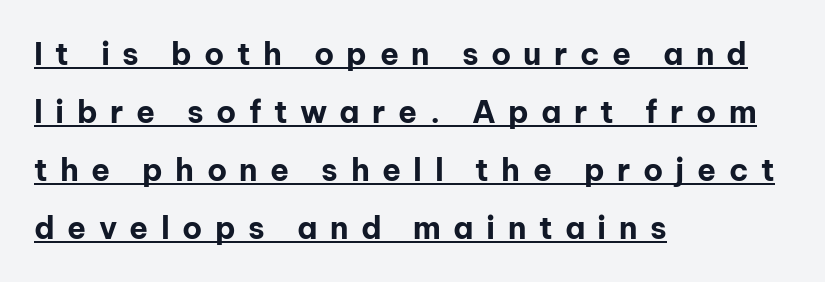
The setting favours the left margin, as ordinary paragraphs usually do. Each letter keeps its own natural width here, so spacing adapts to shape. These words are printed bold, with thick strokes throughout. The typography opts for an upright posture over an oblique one. Beneath each row of characters lies a ruled line. Check where the strokes stop: nothing finishes them off — pure sans.
